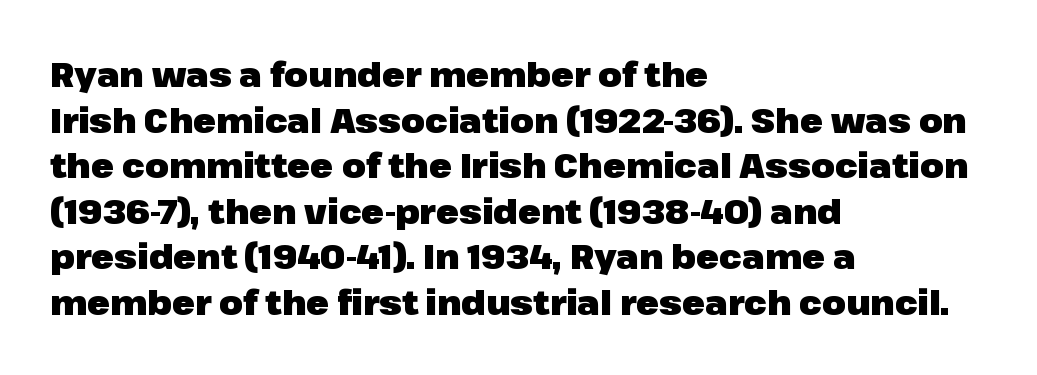
Q: Is the text bold? A: Yes.
Q: Is the text italic (slanted)? A: No, it is upright.
Q: Is the typeface a serif or a sans-serif typeface? A: Sans-serif.
Q: Is the text underlined? A: No.
Q: How is the paragraph aligned? A: Left-aligned.
Q: Is the spacing between letters normal or unusually wide? A: Normal.
Q: Is the spacing between lines tight, normal or loose? A: Normal.
Q: Width (condensed, normal, or wide)? A: Normal.
Q: Stroke contrast? A: Low.
Q: x-height? A: Medium.
Q: Monospaced? A: No.
